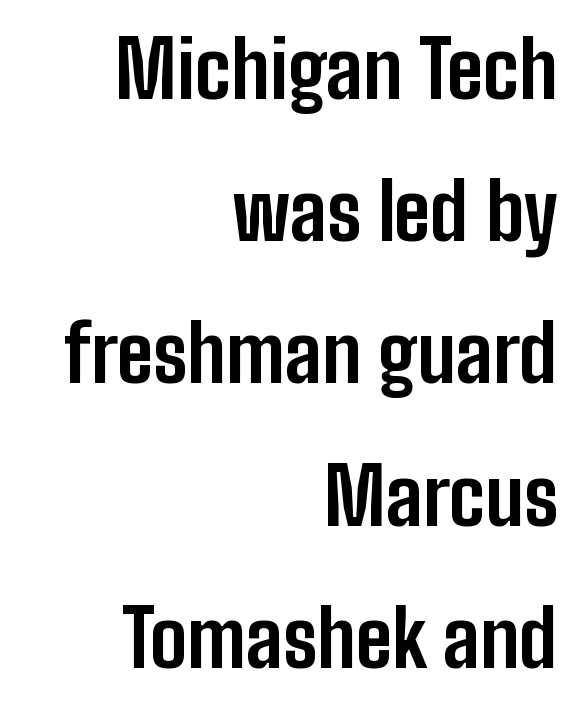
{"serif": "no", "italic": "no", "bold": "yes", "weight": "bold", "width": "condensed", "stroke_contrast": "low", "x_height": "medium", "monospaced": "no", "underline": "no", "align": "right", "line_spacing_ratio": 1.8, "letter_spacing": "normal", "letter_spacing_em": 0.0, "glyph_px": 79}
